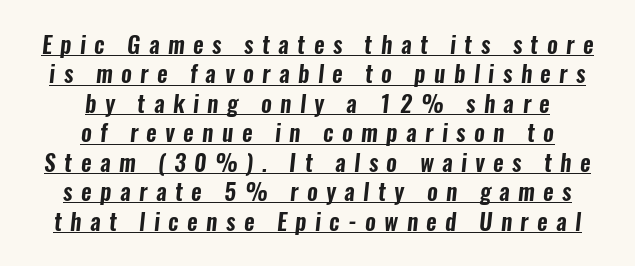
The image shows 23 px text type; set centered, normal line spacing (1.28x), unusually wide letter spacing (+0.37 em), underlined.
